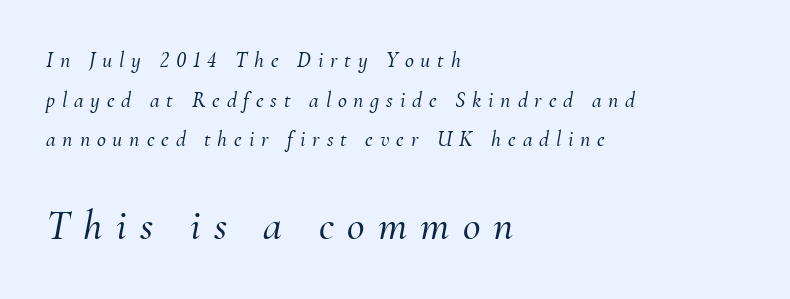
{"serif": "yes", "italic": "yes", "lean": "right", "slant_degrees": 10, "width": "normal", "stroke_contrast": "medium", "x_height": "small", "monospaced": "no", "underline": "no", "align": "left", "line_spacing_ratio": 1.8, "letter_spacing": "wide", "letter_spacing_em": 0.31, "larger_block": "second", "size_ratio": 1.95, "glyph_px": 43}
